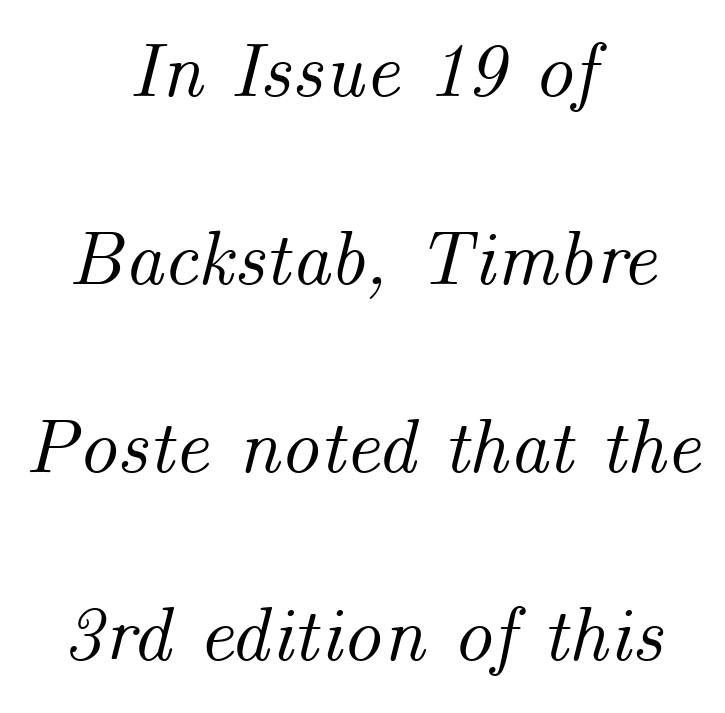
Q: Is the text italic (slanted)? A: Yes, it leans right by about 14 degrees.
Q: Is the text underlined? A: No.
Q: How is the paragraph aligned? A: Centered.
Q: Is the spacing between letters normal or unusually wide? A: Normal.
Q: Is the spacing between lines tight, normal or loose? A: Loose.
Q: Width (condensed, normal, or wide)? A: Normal.
Q: Stroke contrast? A: Medium.
Q: x-height? A: Small.
Q: Monospaced? A: No.
